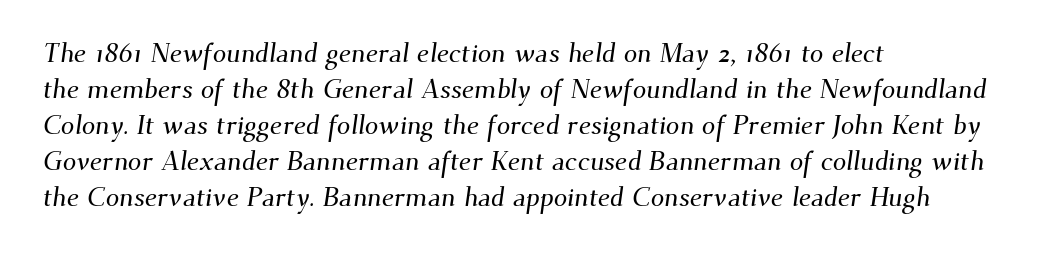
{"underline": "no", "align": "left", "line_spacing": "normal", "line_spacing_ratio": 1.33, "letter_spacing": "normal", "letter_spacing_em": 0.0, "glyph_px": 27}
